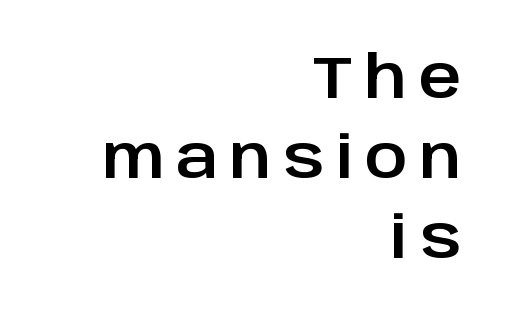
The image shows 58 px sans-serif type, upright; set right-aligned, normal line spacing (1.38x), unusually wide letter spacing (+0.2 em), not underlined; low stroke contrast and a large x-height.
